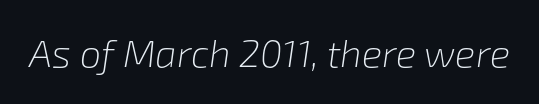
Q: Is the text bold? A: No.
Q: Is the text italic (slanted)? A: Yes, it leans right by about 8 degrees.
Q: Is the text underlined? A: No.
Q: Is the spacing between letters normal or unusually wide? A: Normal.
Q: Width (condensed, normal, or wide)? A: Normal.
Q: Stroke contrast? A: Low.
Q: x-height? A: Medium.
Q: Monospaced? A: No.
